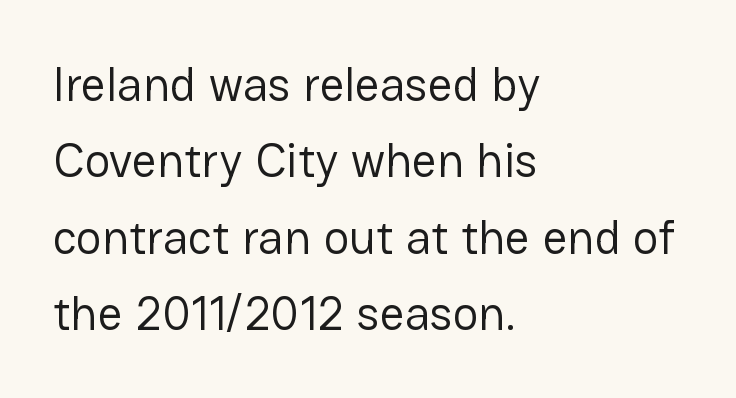
Q: Is the text bold? A: No.
Q: Is the text italic (slanted)? A: No, it is upright.
Q: Is the typeface a serif or a sans-serif typeface? A: Sans-serif.
Q: Is the text underlined? A: No.
Q: How is the paragraph aligned? A: Left-aligned.
Q: Is the spacing between letters normal or unusually wide? A: Normal.
Q: Is the spacing between lines tight, normal or loose? A: Normal.
Q: Width (condensed, normal, or wide)? A: Normal.
Q: Stroke contrast? A: Low.
Q: x-height? A: Medium.
Q: Monospaced? A: No.
